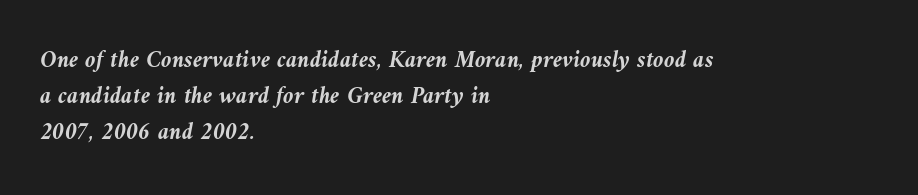
{"italic": "yes", "lean": "left", "slant_degrees": 10, "bold": "yes", "underline": "no", "align": "left", "line_spacing": "normal", "line_spacing_ratio": 1.5, "letter_spacing": "normal", "letter_spacing_em": 0.0, "glyph_px": 24}
